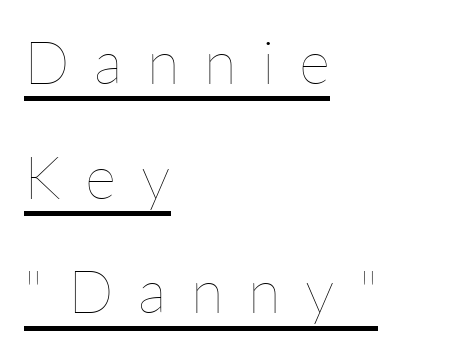
This sample has the flowing, uneven cadence of proportional lettering. A typographer would call this underscored text. Honestly, the rows look like they've been pulled way apart. No extra ink here — the face is not bold.
